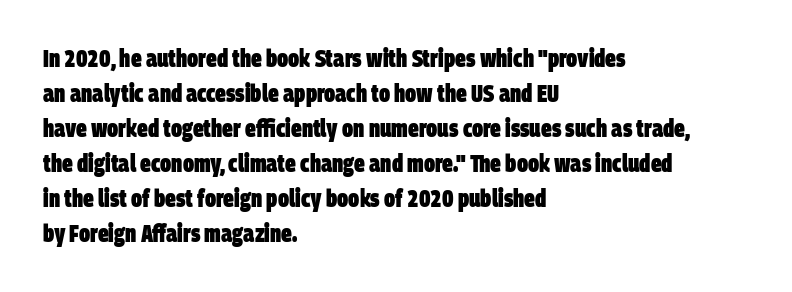
Q: Is the text bold? A: Yes.
Q: Is the text underlined? A: No.
Q: How is the paragraph aligned? A: Left-aligned.
Q: Is the spacing between letters normal or unusually wide? A: Normal.
Q: Is the spacing between lines tight, normal or loose? A: Normal.
